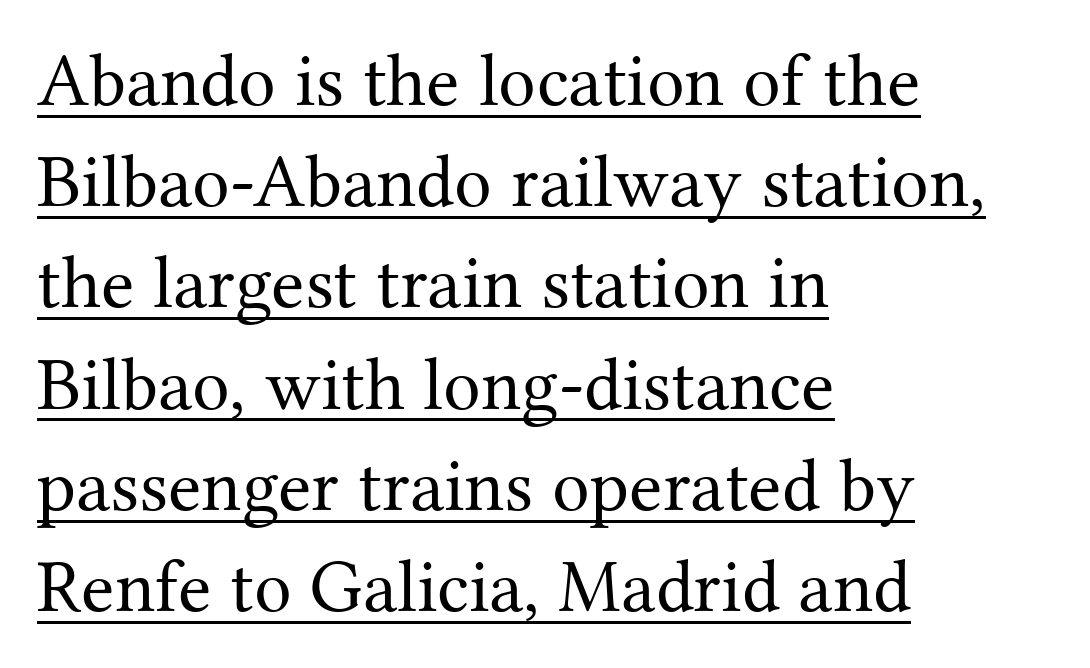
{"serif": "yes", "italic": "no", "bold": "no", "weight": "regular", "width": "normal", "stroke_contrast": "medium", "x_height": "medium", "monospaced": "no", "underline": "yes", "align": "left", "line_spacing": "normal", "line_spacing_ratio": 1.35, "letter_spacing": "normal", "letter_spacing_em": 0.0, "glyph_px": 75}
